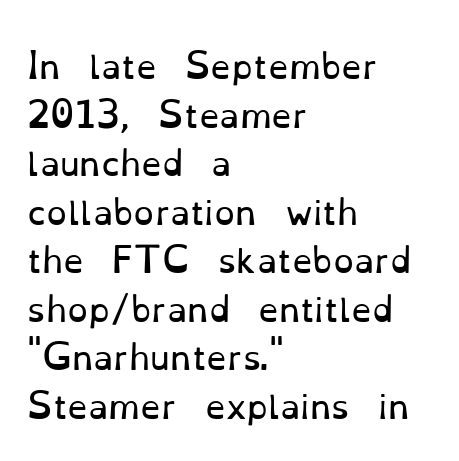
{"serif": "yes", "italic": "no", "bold": "no", "weight": "regular", "width": "normal", "stroke_contrast": "low", "x_height": "small", "monospaced": "no", "underline": "no", "align": "left", "line_spacing": "normal", "line_spacing_ratio": 1.47, "letter_spacing": "normal", "letter_spacing_em": 0.0, "glyph_px": 33}
